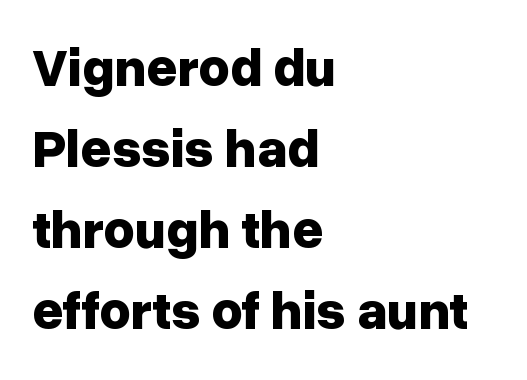
A sans-serif font was chosen for this passage. Does the leading feel generous? No, just average. A student would call this left alignment; a typographer would say flush left, rag right. Heavy-handed strokes throughout: this text is bold. Varying glyph widths throughout — classic text-font behaviour.
